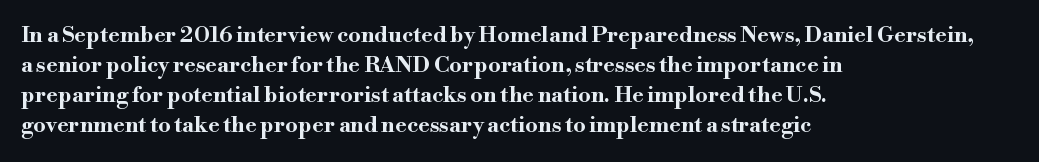
The image shows 22 px bold type, upright; set left-aligned, normal line spacing (1.37x), normal letter spacing, not underlined.
